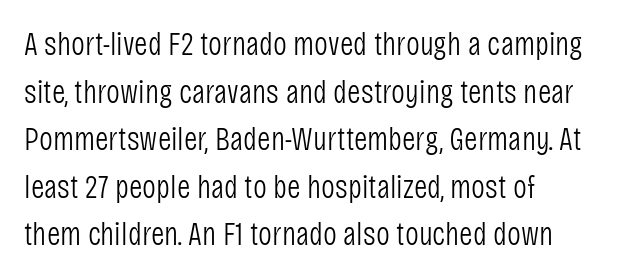
A classic flush-left, rag-right setting is used for this passage. Decoration check: the copy has no underline. Character widths vary here, with narrow letters taking less room than wide ones. The designer left line spacing at the default. Unbolded letterforms with no extra heft.
